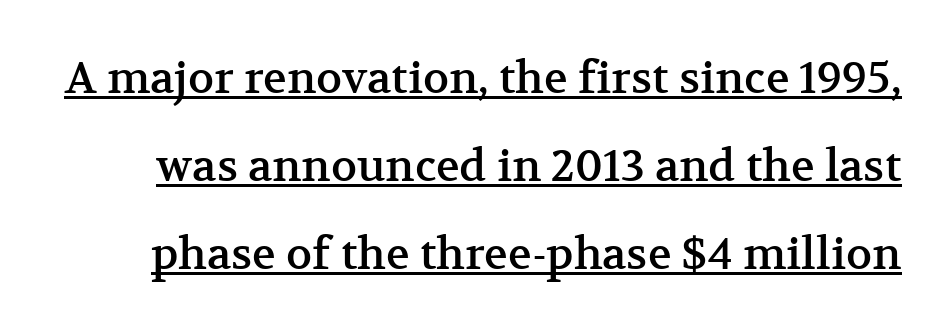
Q: Is the text italic (slanted)? A: No, it is upright.
Q: Is the typeface a serif or a sans-serif typeface? A: Serif.
Q: Is the text underlined? A: Yes.
Q: Is the spacing between letters normal or unusually wide? A: Normal.
Q: Is the spacing between lines tight, normal or loose? A: Loose.
Q: Width (condensed, normal, or wide)? A: Normal.
Q: Stroke contrast? A: Medium.
Q: x-height? A: Medium.
Q: Monospaced? A: No.
